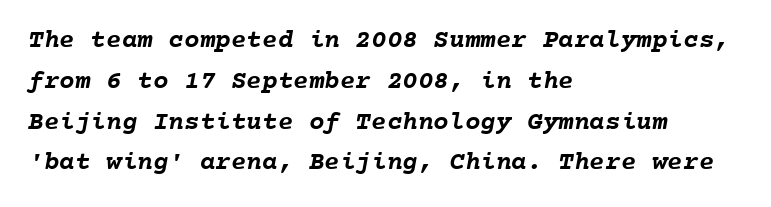
Q: Is the text bold? A: Yes.
Q: Is the text underlined? A: No.
Q: How is the paragraph aligned? A: Left-aligned.
Q: Is the spacing between letters normal or unusually wide? A: Normal.
Q: Is the spacing between lines tight, normal or loose? A: Normal.
